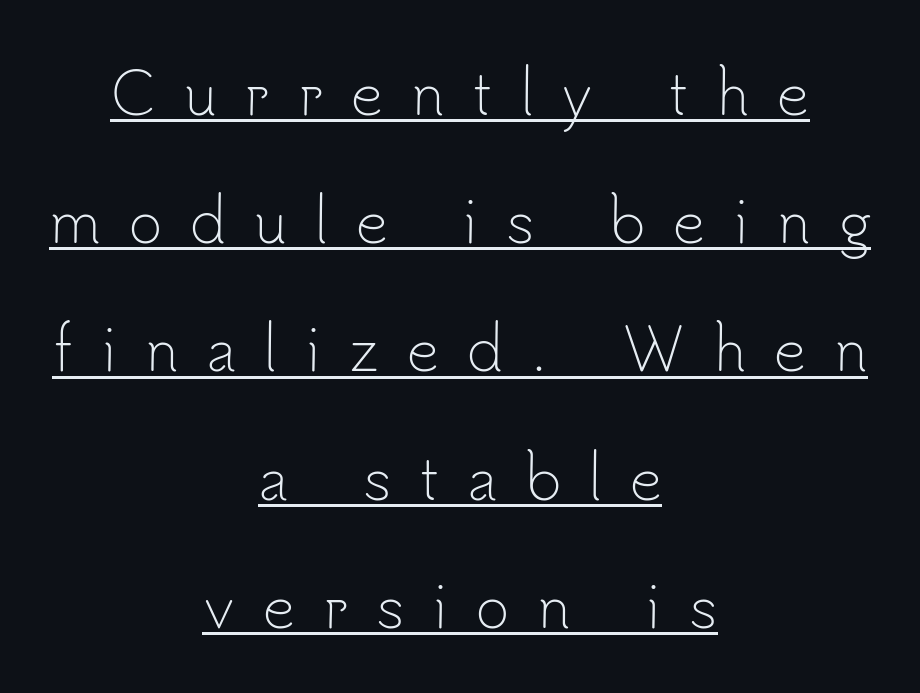
Heaviness? Minimal to ordinary, like unemphasized prose. Teacher's note: observe the equal gaps on both sides — that is centered alignment. The specimen reads as upright at a glance. Does the leading feel generous? Absolutely, it's lavish.
